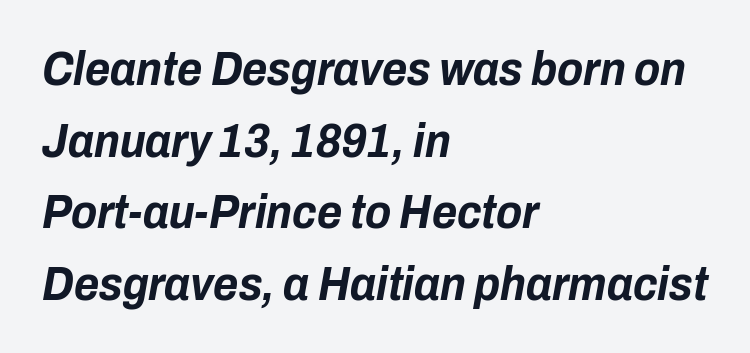
{"italic": "yes", "lean": "right", "slant_degrees": 10, "bold": "yes", "weight": "bold", "width": "condensed", "stroke_contrast": "low", "x_height": "medium", "monospaced": "no", "underline": "no", "align": "left", "line_spacing": "normal", "line_spacing_ratio": 1.49, "letter_spacing": "normal", "letter_spacing_em": 0.0, "glyph_px": 48}
